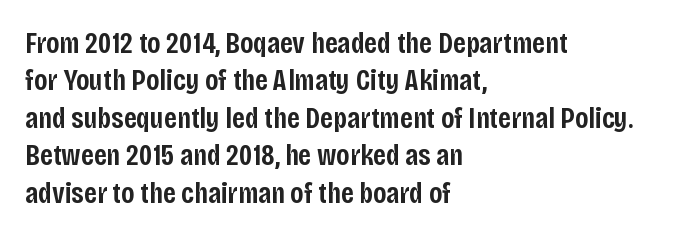
Q: Is the text bold? A: Semi-bold.
Q: Is the text italic (slanted)? A: No, it is upright.
Q: Is the typeface a serif or a sans-serif typeface? A: Sans-serif.
Q: Is the text underlined? A: No.
Q: How is the paragraph aligned? A: Left-aligned.
Q: Is the spacing between letters normal or unusually wide? A: Normal.
Q: Is the spacing between lines tight, normal or loose? A: Normal.
Q: Width (condensed, normal, or wide)? A: Condensed.
Q: Stroke contrast? A: Low.
Q: x-height? A: Large.
Q: Monospaced? A: No.
